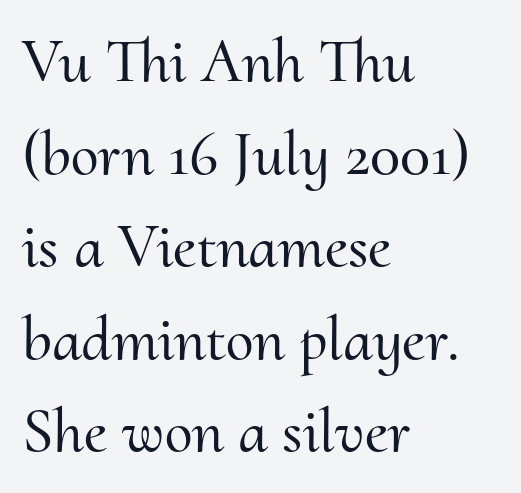
{"serif": "yes", "italic": "no", "width": "normal", "stroke_contrast": "medium", "x_height": "small", "monospaced": "no", "underline": "no", "align": "left", "line_spacing": "normal", "line_spacing_ratio": 1.47, "letter_spacing": "normal", "letter_spacing_em": 0.0, "glyph_px": 63}
